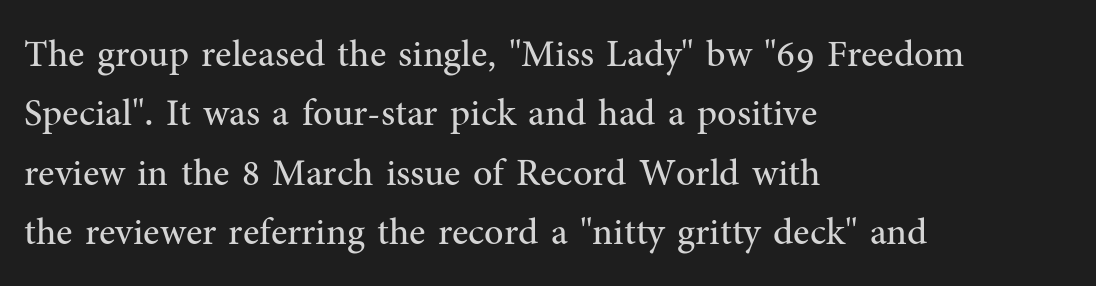
The typography opts for an upright posture over an oblique one. Caption: multi-line text, flush left, ragged right. Between one letter and the next there's only the usual sliver of space. Type without underlining. The weight would be labelled regular, book, light, or lighter still. The passage shown is typeset with a serif family.
